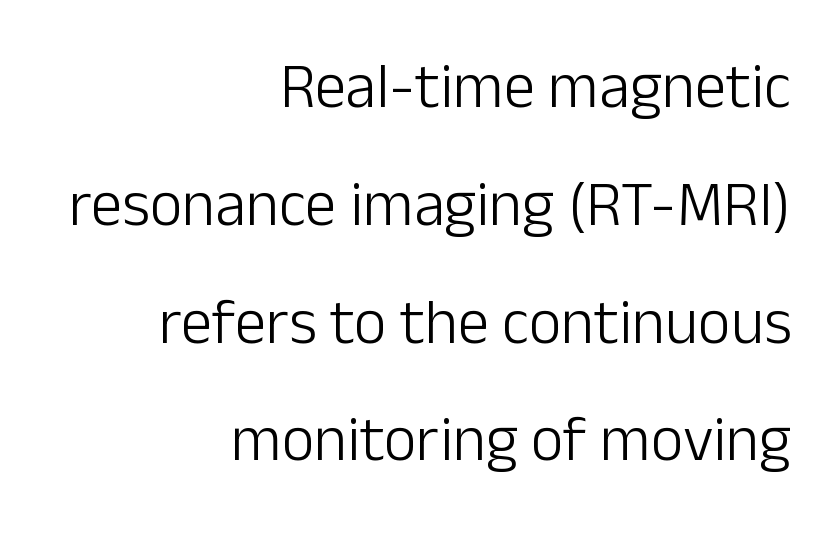
{"serif": "no", "italic": "no", "bold": "no", "weight": "light", "width": "normal", "stroke_contrast": "low", "x_height": "medium", "monospaced": "no", "underline": "no", "align": "right", "line_spacing_ratio": 1.87, "letter_spacing": "normal", "letter_spacing_em": 0.0, "glyph_px": 63}
